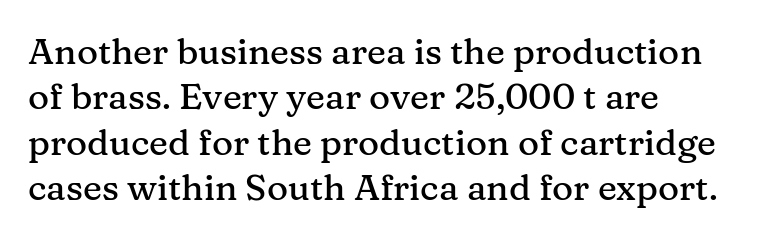
The image shows 36 px serif type, upright; set left-aligned, normal line spacing (1.26x), normal letter spacing, not underlined; medium stroke contrast and a medium x-height.
